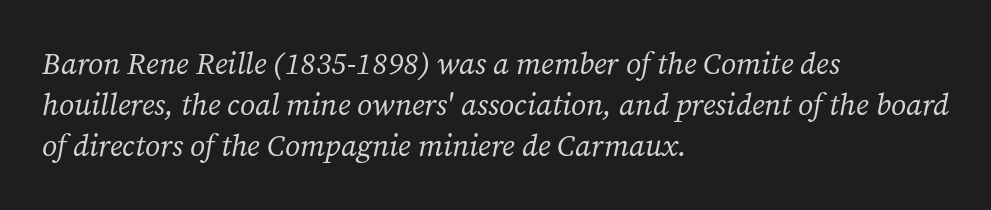
{"serif": "yes", "italic": "yes", "lean": "right", "slant_degrees": 12, "bold": "no", "weight": "regular", "width": "normal", "stroke_contrast": "medium", "x_height": "medium", "monospaced": "no", "underline": "no", "align": "left", "line_spacing": "normal", "line_spacing_ratio": 1.37, "letter_spacing": "normal", "letter_spacing_em": 0.0, "glyph_px": 30}
